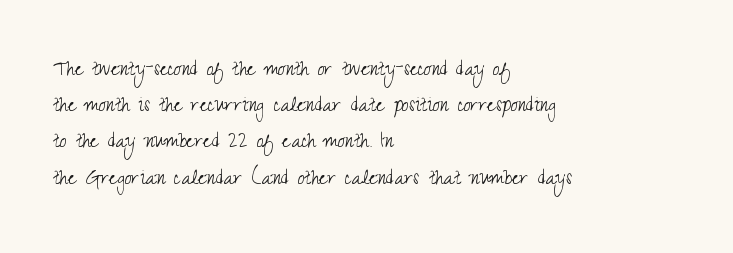
Q: Is the text bold? A: No.
Q: Is the text italic (slanted)? A: No, it is upright.
Q: Is the text underlined? A: No.
Q: How is the paragraph aligned? A: Left-aligned.
Q: Is the spacing between letters normal or unusually wide? A: Normal.
Q: Is the spacing between lines tight, normal or loose? A: Normal.
